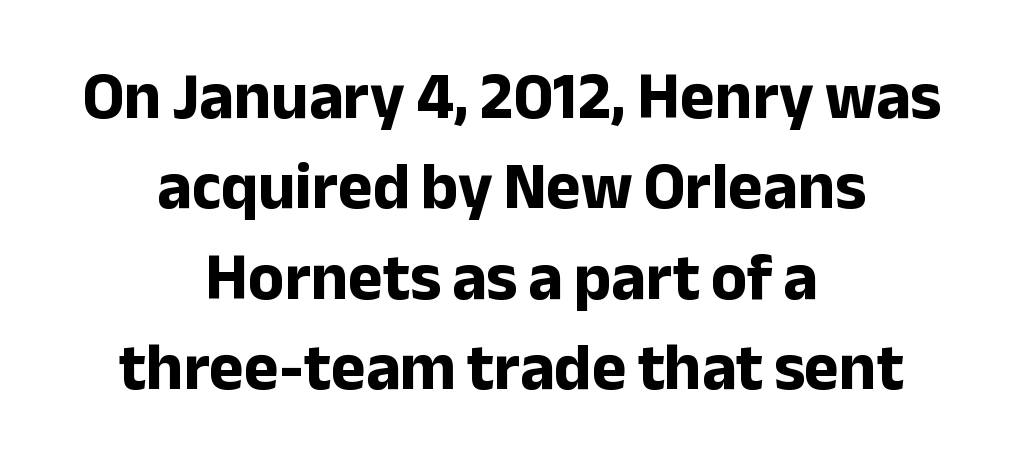
{"serif": "no", "italic": "no", "bold": "yes", "weight": "bold", "width": "normal", "stroke_contrast": "low", "x_height": "medium", "monospaced": "no", "underline": "no", "align": "center", "line_spacing": "normal", "line_spacing_ratio": 1.37, "letter_spacing": "normal", "letter_spacing_em": 0.0, "glyph_px": 66}
